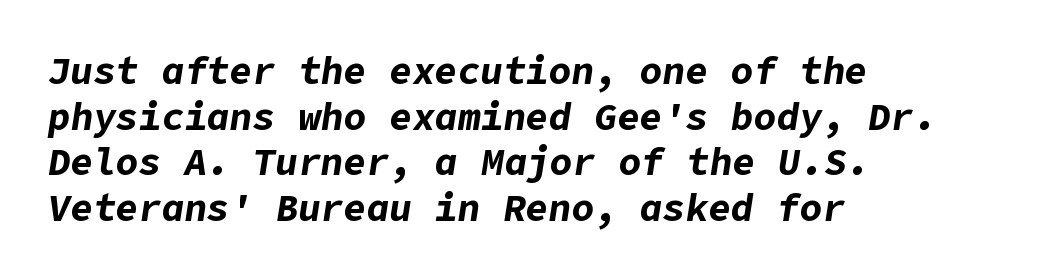
One-word summary of the alignment: left. Typographic density is high because the face is bold. There's an unmistakable incline to the writing here. Spacing between characters is what you'd get straight out of the box. Type without underlining.
